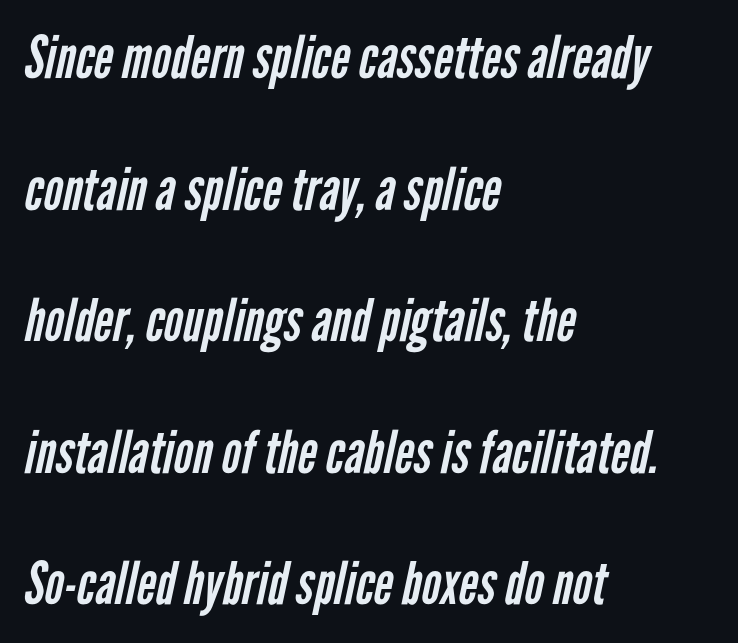
{"serif": "no", "bold": "no", "weight": "regular", "width": "condensed", "stroke_contrast": "low", "x_height": "medium", "monospaced": "no", "underline": "no", "align": "left", "line_spacing": "loose", "line_spacing_ratio": 2.23, "letter_spacing": "normal", "letter_spacing_em": 0.0, "glyph_px": 59}
